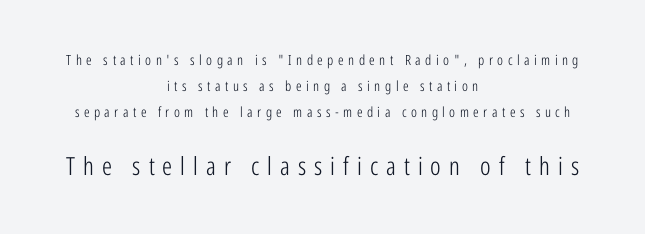
{"italic": "no", "bold": "no", "underline": "no", "align": "center", "line_spacing_ratio": 1.86, "letter_spacing": "wide", "letter_spacing_em": 0.32, "larger_block": "second", "size_ratio": 1.79, "glyph_px": 25}
